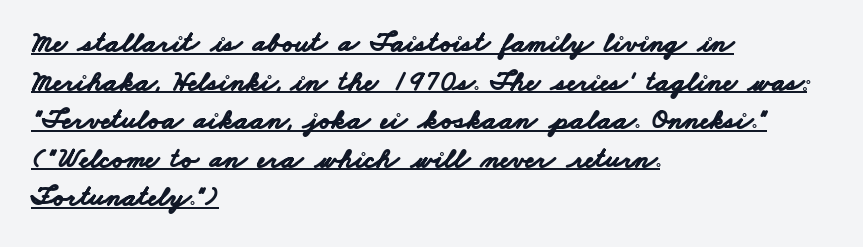
The face used here has the dense, thick strokes of a bold. The letterforms sit shoulder to shoulder at normal distance. How would I describe the line gaps? Plain and ordinary. A classic flush-left, rag-right setting is used for this passage. Notice how a bar underscores the lettering throughout.
